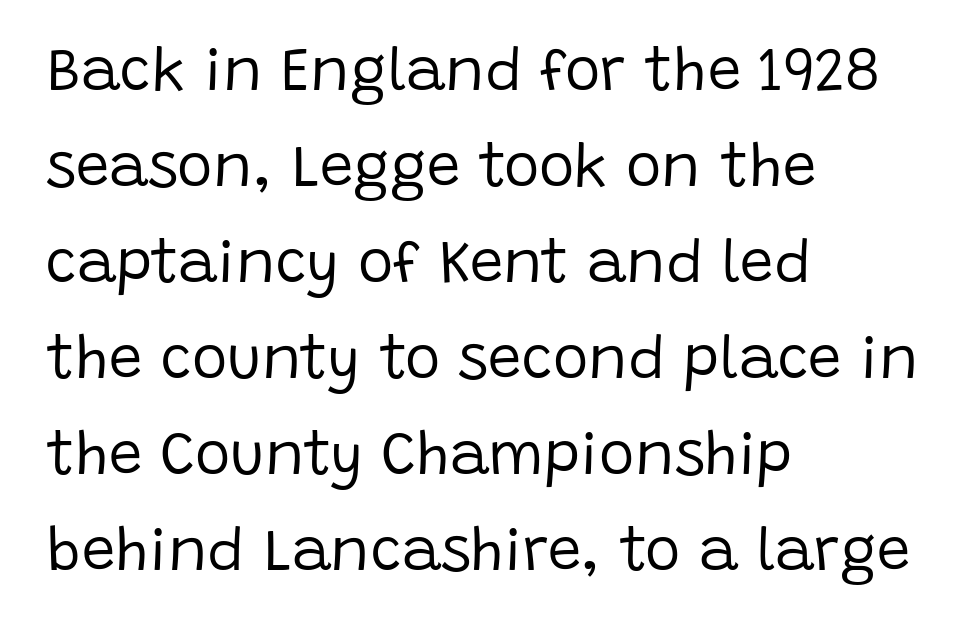
Q: Is the text bold? A: No.
Q: Is the text italic (slanted)? A: No, it is upright.
Q: Is the typeface a serif or a sans-serif typeface? A: Sans-serif.
Q: Is the text underlined? A: No.
Q: How is the paragraph aligned? A: Left-aligned.
Q: Is the spacing between letters normal or unusually wide? A: Normal.
Q: Is the spacing between lines tight, normal or loose? A: Normal.
Q: Width (condensed, normal, or wide)? A: Normal.
Q: Stroke contrast? A: Low.
Q: x-height? A: Large.
Q: Monospaced? A: No.
